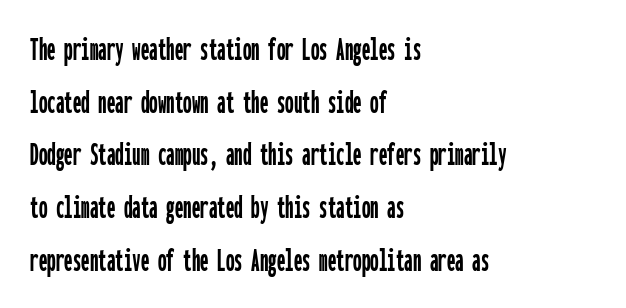
The image shows 34 px condensed sans-serif type, upright, monospaced; set left-aligned, normal line spacing (1.55x), normal letter spacing, not underlined; low stroke contrast and a medium x-height.
